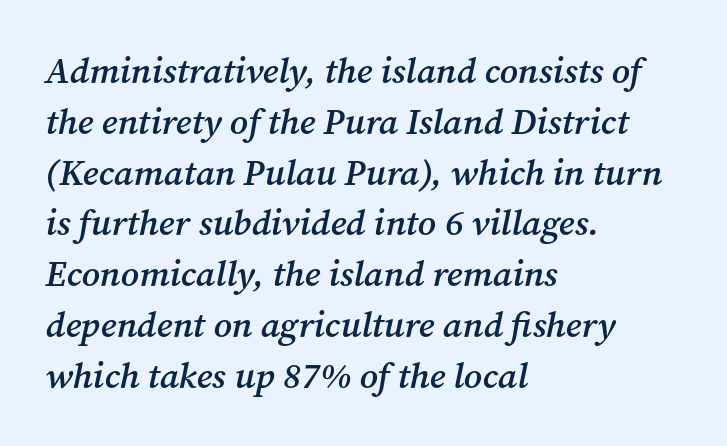
{"serif": "yes", "italic": "yes", "lean": "right", "slant_degrees": 12, "bold": "semi", "weight": "semibold", "width": "normal", "stroke_contrast": "medium", "x_height": "medium", "monospaced": "no", "underline": "no", "align": "left", "line_spacing": "normal", "line_spacing_ratio": 1.41, "letter_spacing": "normal", "letter_spacing_em": 0.0, "glyph_px": 36}
